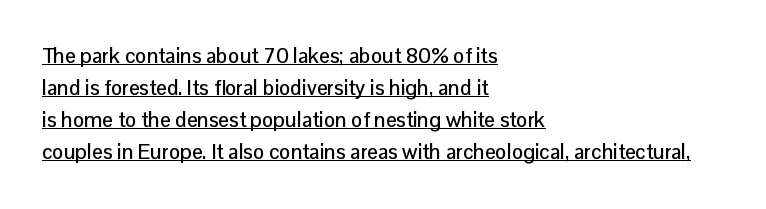
The image shows 21 px text type, upright; set left-aligned, normal line spacing (1.53x), normal letter spacing, underlined.
